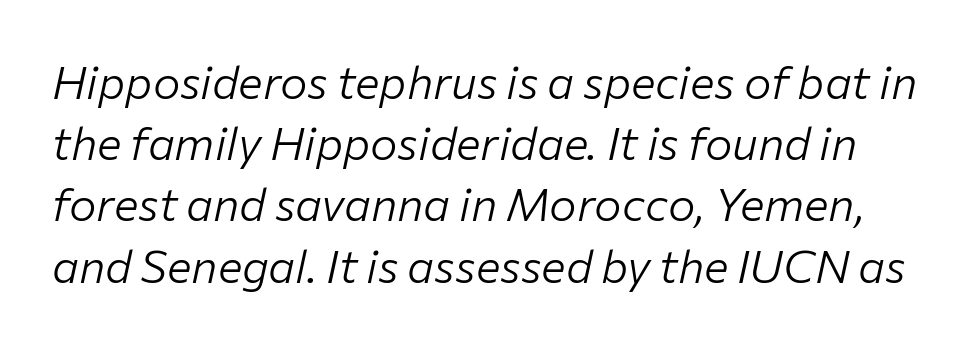
Q: Is the text bold? A: No.
Q: Is the text italic (slanted)? A: Yes, it leans right by about 12 degrees.
Q: Is the text underlined? A: No.
Q: Is the spacing between letters normal or unusually wide? A: Normal.
Q: Is the spacing between lines tight, normal or loose? A: Normal.
Q: Width (condensed, normal, or wide)? A: Normal.
Q: Stroke contrast? A: Low.
Q: x-height? A: Medium.
Q: Monospaced? A: No.
